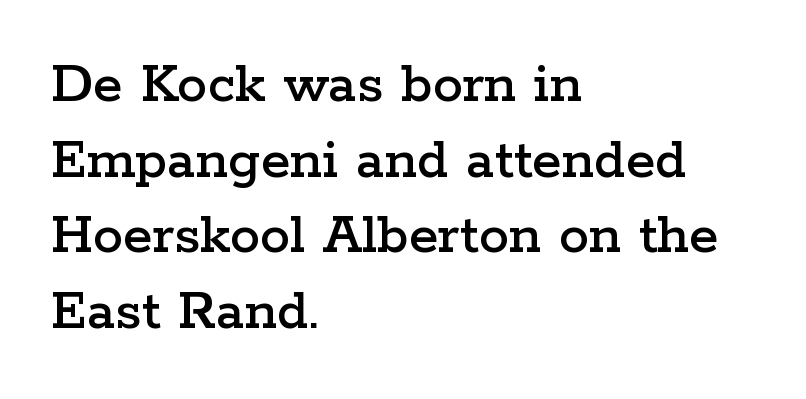
The image shows 60 px wide serif type, upright; set left-aligned, normal line spacing (1.26x), normal letter spacing, not underlined; low stroke contrast and a medium x-height.
